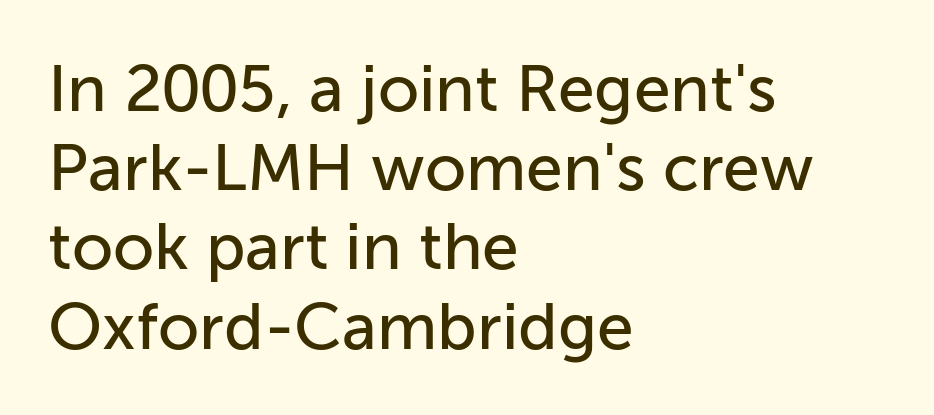
Q: Is the text italic (slanted)? A: No, it is upright.
Q: Is the typeface a serif or a sans-serif typeface? A: Sans-serif.
Q: Is the text underlined? A: No.
Q: How is the paragraph aligned? A: Left-aligned.
Q: Is the spacing between letters normal or unusually wide? A: Normal.
Q: Width (condensed, normal, or wide)? A: Normal.
Q: Stroke contrast? A: Low.
Q: x-height? A: Medium.
Q: Monospaced? A: No.
